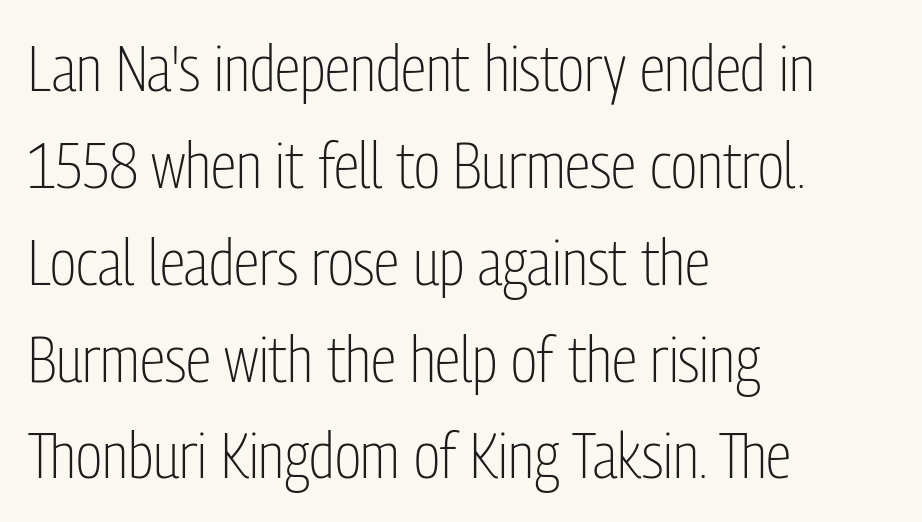
Q: Is the text bold? A: No.
Q: Is the text italic (slanted)? A: No, it is upright.
Q: Is the typeface a serif or a sans-serif typeface? A: Sans-serif.
Q: Is the text underlined? A: No.
Q: How is the paragraph aligned? A: Left-aligned.
Q: Is the spacing between letters normal or unusually wide? A: Normal.
Q: Is the spacing between lines tight, normal or loose? A: Normal.
Q: Width (condensed, normal, or wide)? A: Condensed.
Q: Stroke contrast? A: Low.
Q: x-height? A: Medium.
Q: Monospaced? A: No.
